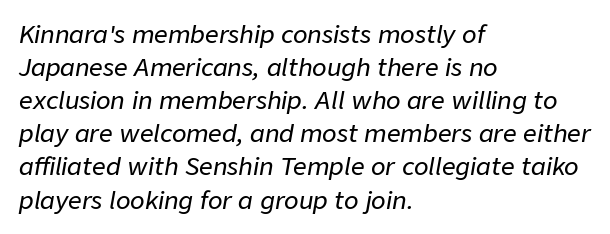
{"italic": "yes", "lean": "right", "slant_degrees": 9, "underline": "no", "align": "left", "line_spacing": "normal", "line_spacing_ratio": 1.38, "letter_spacing": "normal", "letter_spacing_em": 0.0, "glyph_px": 24}
